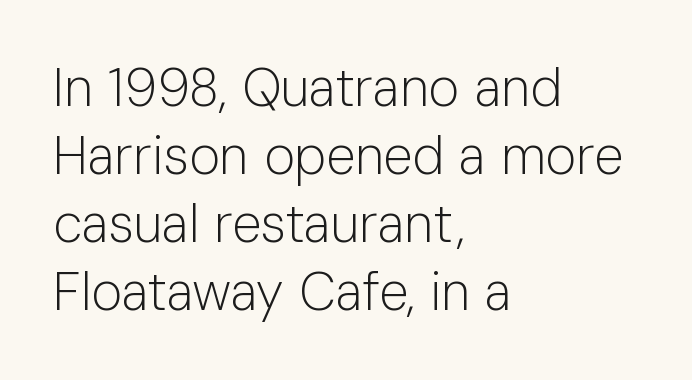
{"serif": "no", "italic": "no", "bold": "no", "weight": "light", "width": "normal", "stroke_contrast": "low", "x_height": "medium", "monospaced": "no", "underline": "no", "align": "left", "line_spacing": "normal", "line_spacing_ratio": 1.28, "letter_spacing": "normal", "letter_spacing_em": 0.0, "glyph_px": 53}
